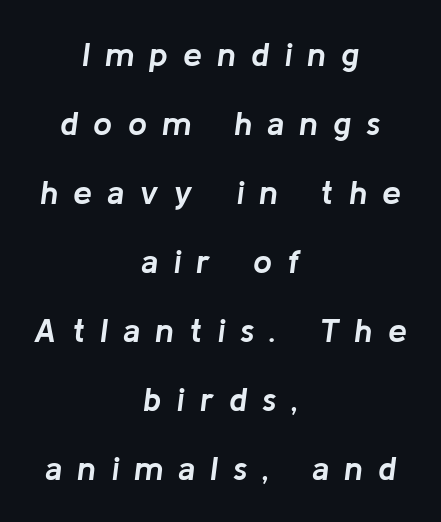
{"italic": "yes", "lean": "right", "slant_degrees": 8, "bold": "yes", "weight": "semibold", "width": "normal", "stroke_contrast": "low", "x_height": "medium", "monospaced": "no", "underline": "no", "align": "center", "line_spacing": "loose", "line_spacing_ratio": 2.03, "letter_spacing": "wide", "letter_spacing_em": 0.44, "glyph_px": 34}
